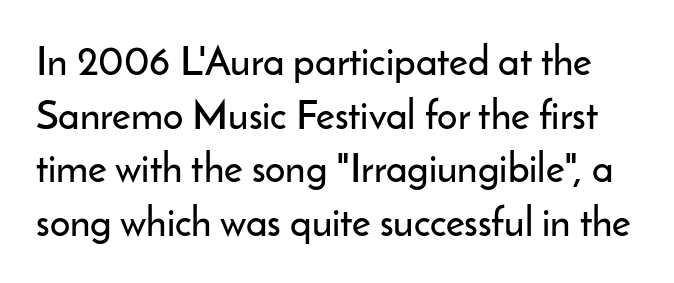
The image shows 40 px sans-serif type, upright; set normal line spacing (1.34x), normal letter spacing, not underlined; low stroke contrast and a small x-height.
